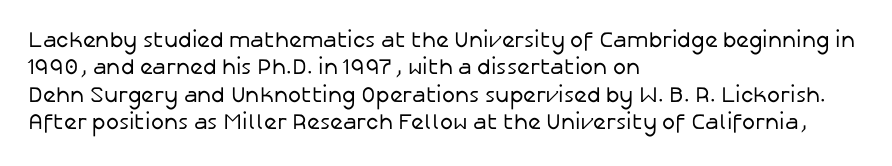
The image shows 22 px text type, upright; set left-aligned, normal line spacing (1.25x), normal letter spacing, not underlined.
